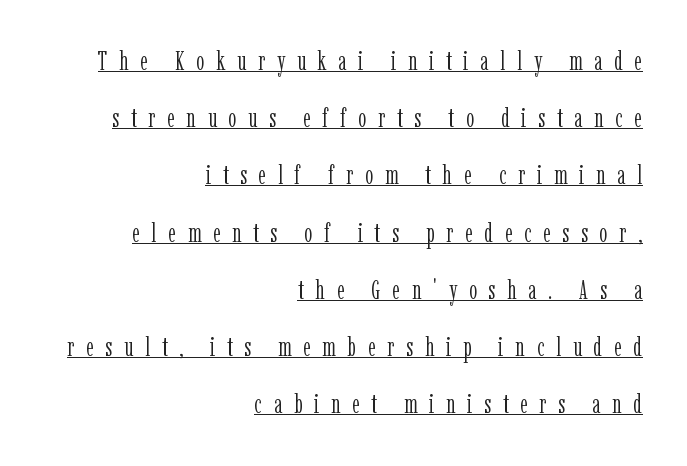
Q: Is the text bold? A: No.
Q: Is the text italic (slanted)? A: No, it is upright.
Q: Is the text underlined? A: Yes.
Q: How is the paragraph aligned? A: Right-aligned.
Q: Is the spacing between letters normal or unusually wide? A: Unusually wide.
Q: Is the spacing between lines tight, normal or loose? A: Loose.
